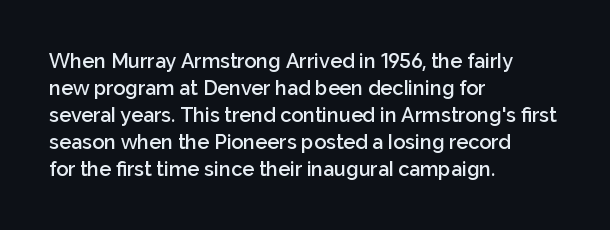
Designer's note — italics off, roman on. These lines are set flush left with a ragged right edge. The area under the type is left untouched. A normal amount of white space separates one row of letters from the next.
